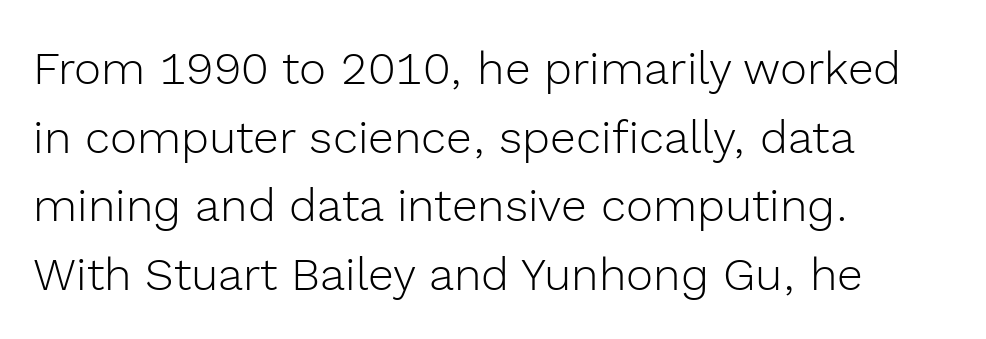
Q: Is the text bold? A: No.
Q: Is the text italic (slanted)? A: No, it is upright.
Q: Is the typeface a serif or a sans-serif typeface? A: Sans-serif.
Q: Is the text underlined? A: No.
Q: How is the paragraph aligned? A: Left-aligned.
Q: Is the spacing between letters normal or unusually wide? A: Normal.
Q: Is the spacing between lines tight, normal or loose? A: Normal.
Q: Width (condensed, normal, or wide)? A: Normal.
Q: x-height? A: Medium.
Q: Monospaced? A: No.
